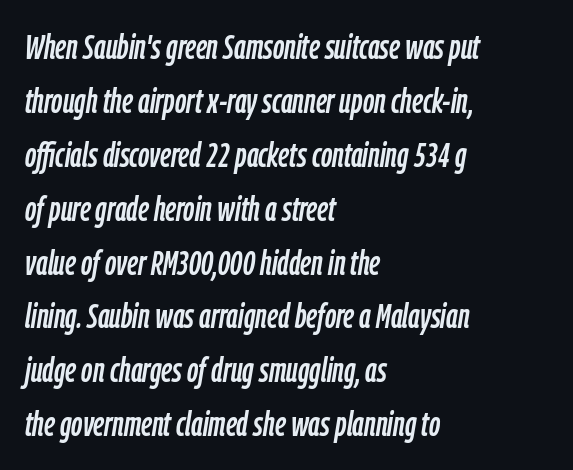
The image shows 35 px condensed type, italic (leaning right); set left-aligned, normal line spacing (1.54x), normal letter spacing, not underlined; low stroke contrast and a medium x-height.
